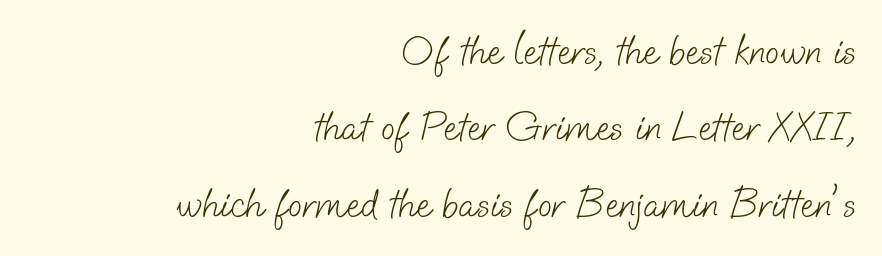
Q: Is the text bold? A: No.
Q: Is the typeface a serif or a sans-serif typeface? A: Sans-serif.
Q: Is the text underlined? A: No.
Q: How is the paragraph aligned? A: Right-aligned.
Q: Is the spacing between letters normal or unusually wide? A: Normal.
Q: Width (condensed, normal, or wide)? A: Normal.
Q: Stroke contrast? A: Low.
Q: x-height? A: Small.
Q: Monospaced? A: No.
